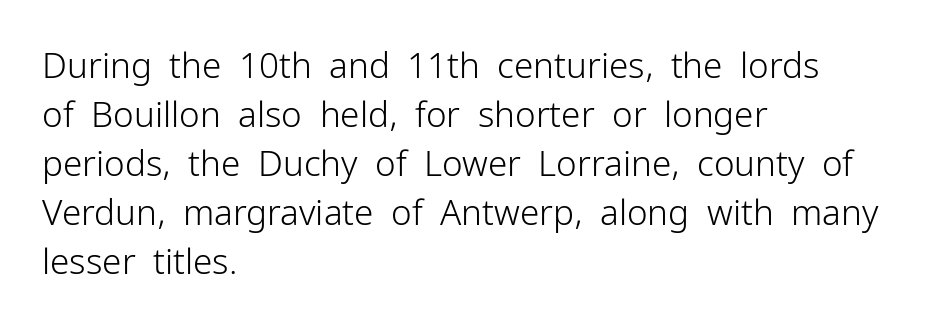
The image shows 35 px light sans-serif type, upright; set left-aligned, normal line spacing (1.4x), normal letter spacing, not underlined; low stroke contrast and a medium x-height.
